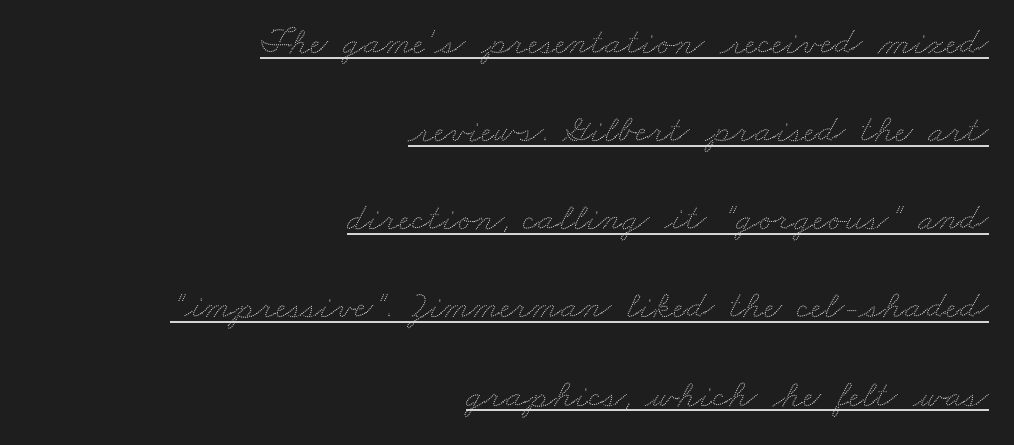
{"width": "wide", "stroke_contrast": "low", "x_height": "small", "monospaced": "no", "underline": "yes", "align": "right", "line_spacing": "loose", "line_spacing_ratio": 2.26, "letter_spacing": "normal", "letter_spacing_em": 0.0, "glyph_px": 39}
